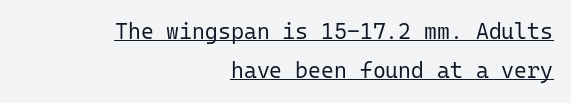
Style check: upright. Students, note that the glyphs here touch the page at normal intervals. One-word summary of the alignment: right. These glyphs show unthickened strokes, regular width or finer. Underline: present.
